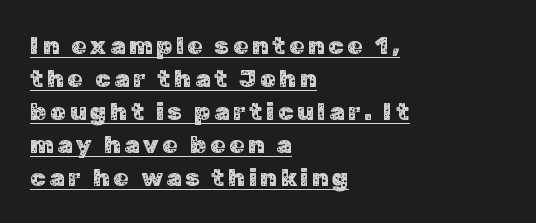
{"italic": "no", "underline": "yes", "align": "left", "line_spacing": "normal", "line_spacing_ratio": 1.32, "glyph_px": 25}
